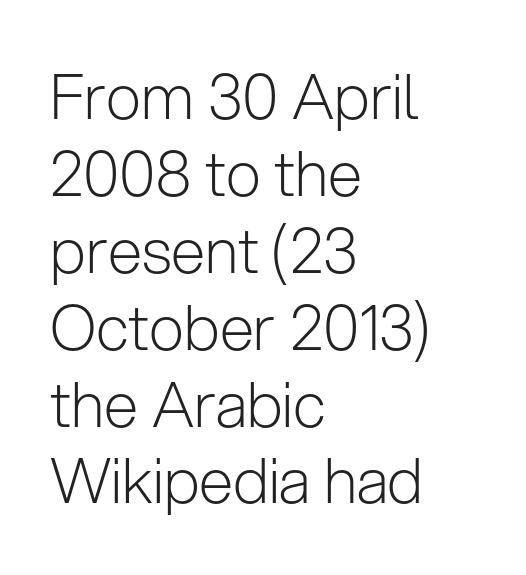
{"serif": "no", "italic": "no", "bold": "no", "weight": "light", "width": "normal", "stroke_contrast": "low", "x_height": "medium", "monospaced": "no", "underline": "no", "align": "left", "line_spacing_ratio": 1.24, "letter_spacing": "normal", "letter_spacing_em": 0.0, "glyph_px": 62}
